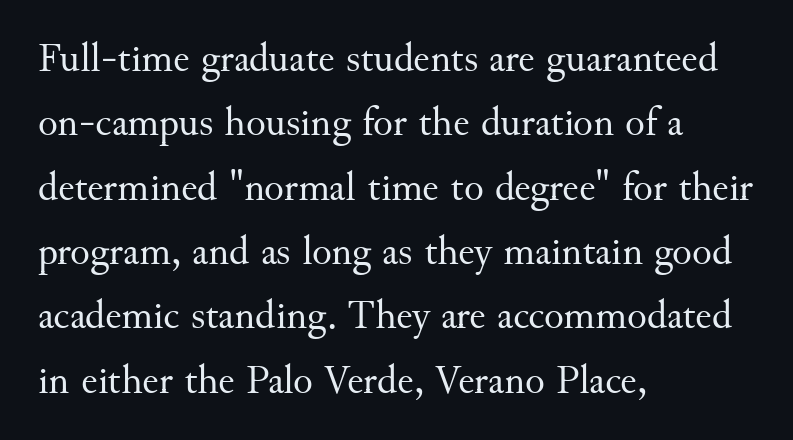
The line texture is even and compact thanks to regular tracking. Baseline-to-baseline distance is the conventional proportion of letter height. Horizontally, the lines are justified to the leading edge only. Style check: upright. Type style note: has serifs.
